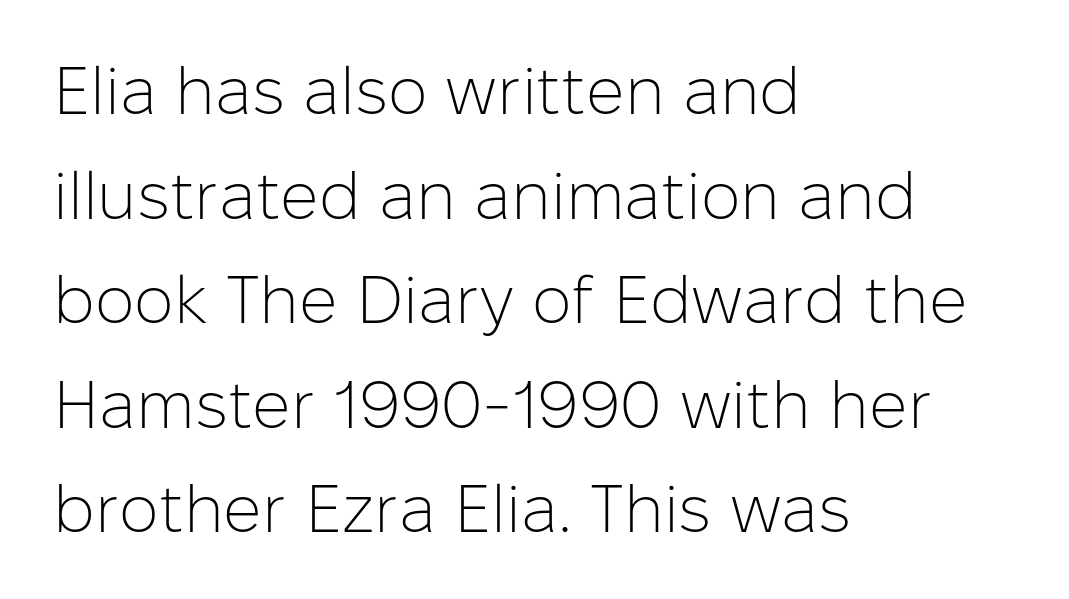
The image shows 67 px light sans-serif type, upright; set left-aligned, normal line spacing (1.56x), normal letter spacing, not underlined; low stroke contrast and a medium x-height.
